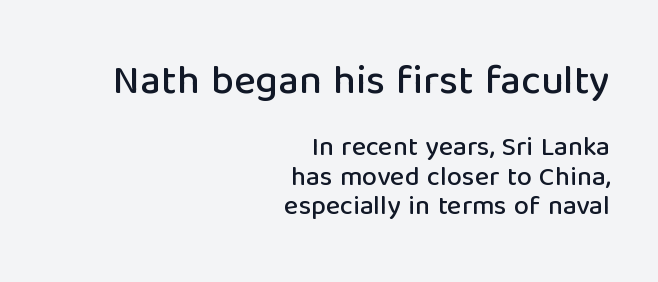
Is this a sans? Yes — the strokes have no serifs. This rendering features lettering with no underline. Tracking here is standard; glyphs follow each other at the usual distance. The letters advance in unequal steps, a hallmark of proportional type. This is the regular roman posture of the typeface. Visually, the top section dominates because its glyphs are scaled up.
